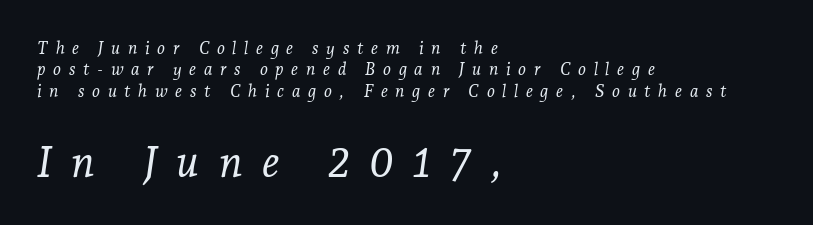
Which of the two is more prominent by size? The second, at the bottom. Letters have the restrained weight of plain body copy at most. Short and long lines alike share a common starting point at left. What kind of face is this? One with serifs. Vertical spacing — default. Any mark beneath the type? The region is blank.
